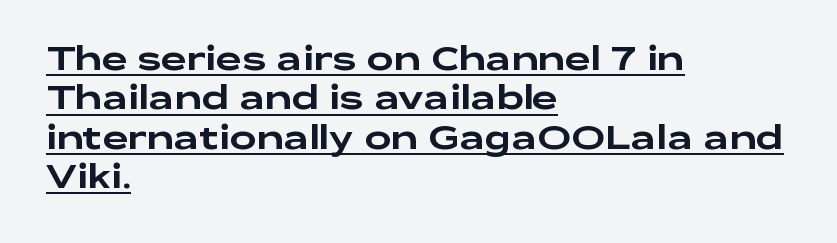
The image shows 32 px wide sans-serif type, upright; set left-aligned, line spacing 1.23x, normal letter spacing, underlined; low stroke contrast and a medium x-height.
